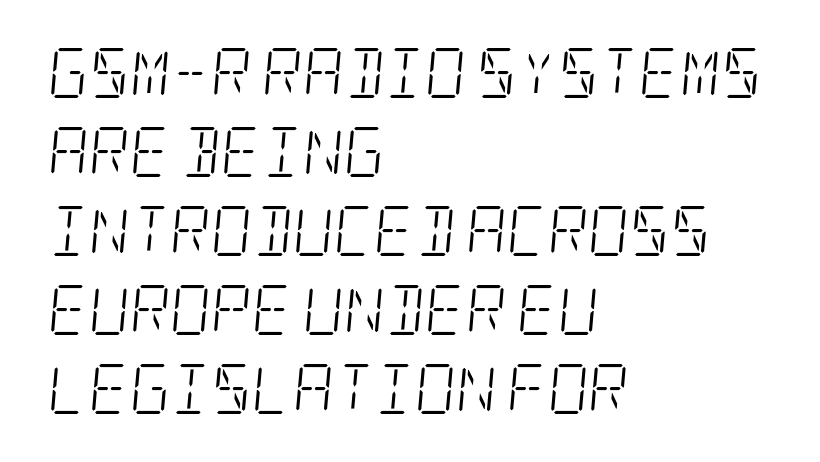
Lines of text with bare space underneath. How would I describe the line gaps? Plain and ordinary. Typographically, this falls in the serif category. Yep, that's italic — everything's leaning. All the whitespace from short lines collects on the right. Words appear dense and cohesive because spacing is normal.
